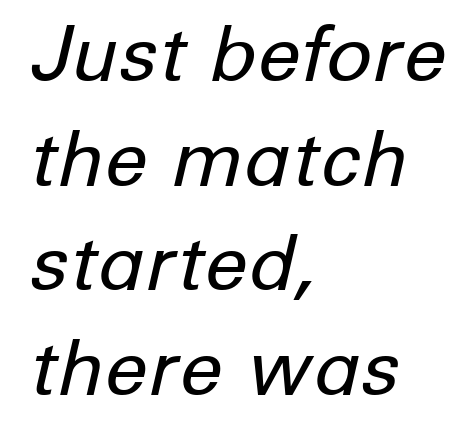
Q: Is the text bold? A: No.
Q: Is the text italic (slanted)? A: Yes, it leans right by about 12 degrees.
Q: Is the text underlined? A: No.
Q: How is the paragraph aligned? A: Left-aligned.
Q: Is the spacing between letters normal or unusually wide? A: Normal.
Q: Is the spacing between lines tight, normal or loose? A: Normal.
Q: Width (condensed, normal, or wide)? A: Normal.
Q: Stroke contrast? A: Low.
Q: x-height? A: Medium.
Q: Monospaced? A: No.
